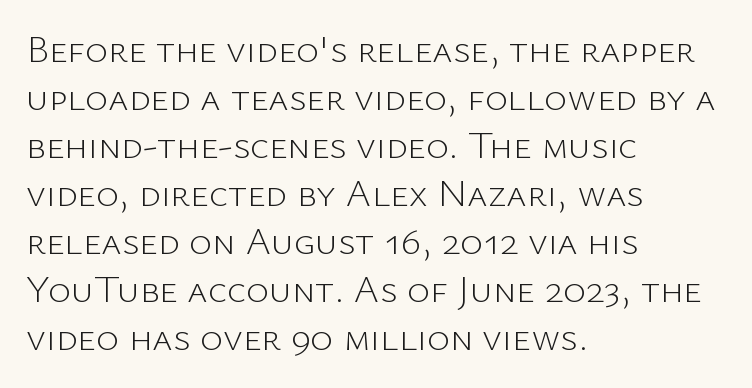
The image shows 39 px light sans-serif type, upright; set left-aligned, line spacing 1.23x, normal letter spacing, not underlined; low stroke contrast and a medium x-height.
